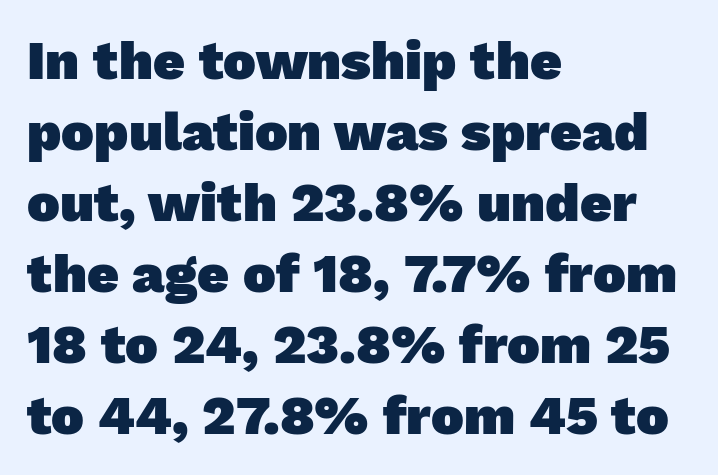
Q: Is the text bold? A: Yes.
Q: Is the typeface a serif or a sans-serif typeface? A: Sans-serif.
Q: Is the text underlined? A: No.
Q: How is the paragraph aligned? A: Left-aligned.
Q: Is the spacing between letters normal or unusually wide? A: Normal.
Q: Is the spacing between lines tight, normal or loose? A: Normal.
Q: Width (condensed, normal, or wide)? A: Normal.
Q: Stroke contrast? A: Low.
Q: x-height? A: Medium.
Q: Monospaced? A: No.
